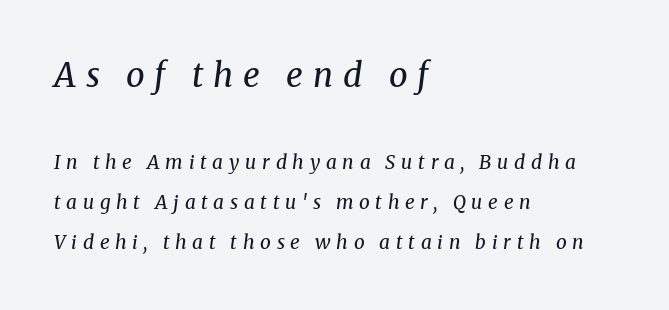
{"serif": "yes", "italic": "yes", "lean": "right", "slant_degrees": 8, "bold": "no", "weight": "regular", "width": "normal", "stroke_contrast": "medium", "x_height": "medium", "monospaced": "no", "underline": "no", "align": "left", "line_spacing": "loose", "line_spacing_ratio": 2.11, "letter_spacing": "wide", "letter_spacing_em": 0.3, "larger_block": "first", "size_ratio": 1.74, "glyph_px": 33}
